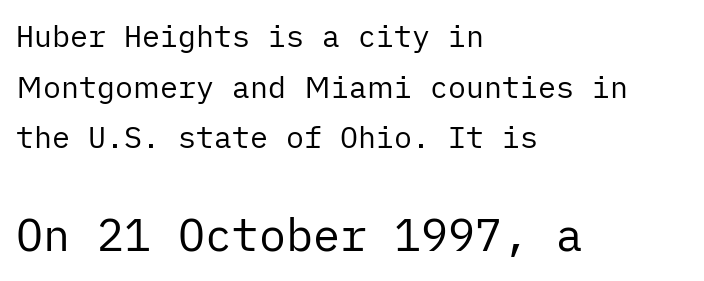
Summary of vertical rhythm: regular, with standard interline spacing. The weight would be labelled regular, book, light, or lighter still. Upright lettering throughout. Students, note that the glyphs here touch the page at normal intervals. Plain, unruled lines of type. Where is the straight margin? On the left.
